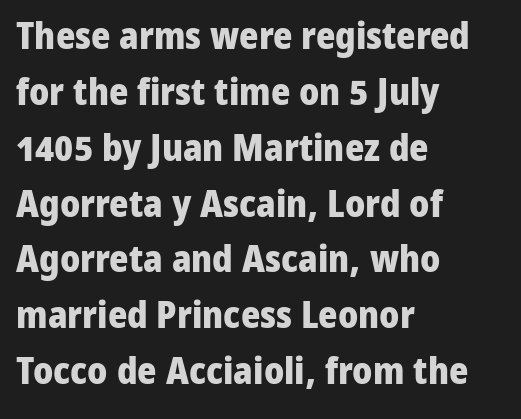
This rendering uses left alignment, leaving the right contour irregular. Rendered with straight, roman letterforms. These lines are rendered in a variable-pitch font. The text was rendered using a sans face with plain stroke endings.
